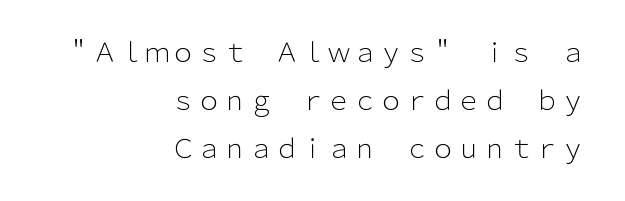
Ordinary non-slanted type is in use. Plain, unruled lines of type. A flush-right, rag-left setting is used for this passage. Default kerning and tracking; the words read as compact shapes.
